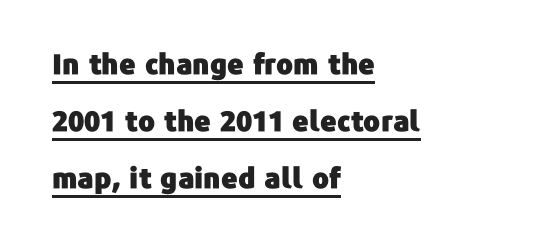
Q: Is the text italic (slanted)? A: No, it is upright.
Q: Is the typeface a serif or a sans-serif typeface? A: Sans-serif.
Q: Is the text underlined? A: Yes.
Q: How is the paragraph aligned? A: Left-aligned.
Q: Is the spacing between letters normal or unusually wide? A: Normal.
Q: Is the spacing between lines tight, normal or loose? A: Loose.
Q: Width (condensed, normal, or wide)? A: Normal.
Q: Stroke contrast? A: Low.
Q: x-height? A: Medium.
Q: Monospaced? A: No.
